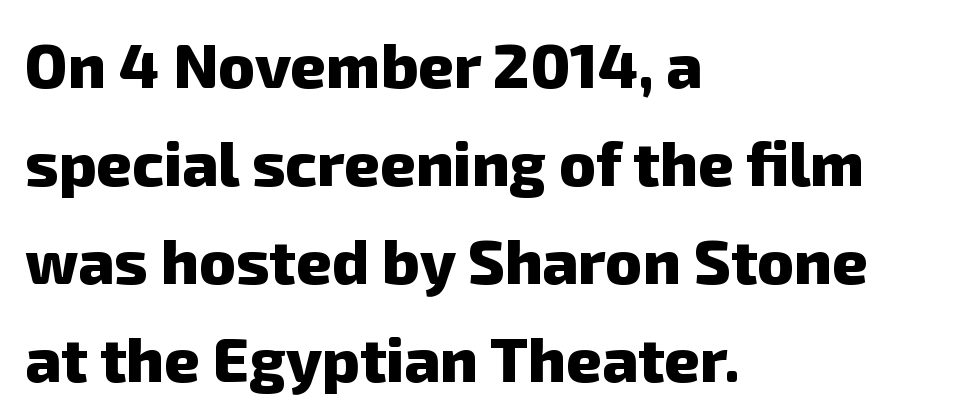
Q: Is the text bold? A: Yes.
Q: Is the typeface a serif or a sans-serif typeface? A: Sans-serif.
Q: Is the text underlined? A: No.
Q: How is the paragraph aligned? A: Left-aligned.
Q: Is the spacing between letters normal or unusually wide? A: Normal.
Q: Is the spacing between lines tight, normal or loose? A: Normal.
Q: Width (condensed, normal, or wide)? A: Normal.
Q: Stroke contrast? A: Low.
Q: x-height? A: Medium.
Q: Monospaced? A: No.
